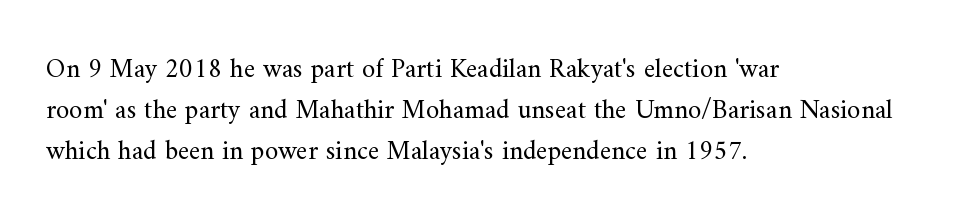
Q: Is the text bold? A: No.
Q: Is the text italic (slanted)? A: No, it is upright.
Q: Is the text underlined? A: No.
Q: How is the paragraph aligned? A: Left-aligned.
Q: Is the spacing between letters normal or unusually wide? A: Normal.
Q: Is the spacing between lines tight, normal or loose? A: Normal.
